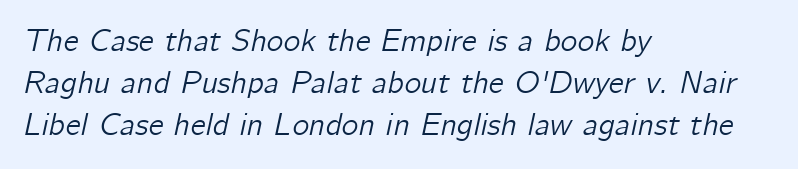
{"italic": "yes", "lean": "right", "slant_degrees": 12, "width": "normal", "stroke_contrast": "low", "x_height": "medium", "monospaced": "no", "underline": "no", "align": "left", "line_spacing": "normal", "line_spacing_ratio": 1.32, "letter_spacing": "normal", "letter_spacing_em": 0.0, "glyph_px": 32}
